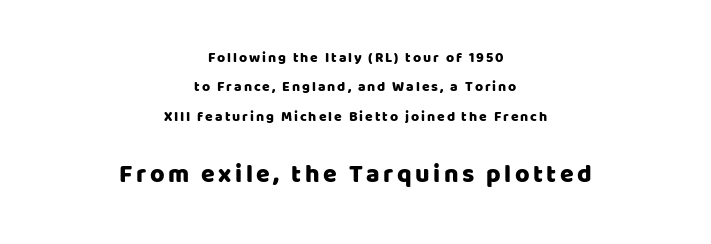
Q: Is the text italic (slanted)? A: No, it is upright.
Q: Is the text underlined? A: No.
Q: How is the paragraph aligned? A: Centered.
Q: Is the spacing between lines tight, normal or loose? A: Loose.
Q: Which block of text is set in a larger size, the first (top) or the second (bottom)? A: The second (bottom) one.
